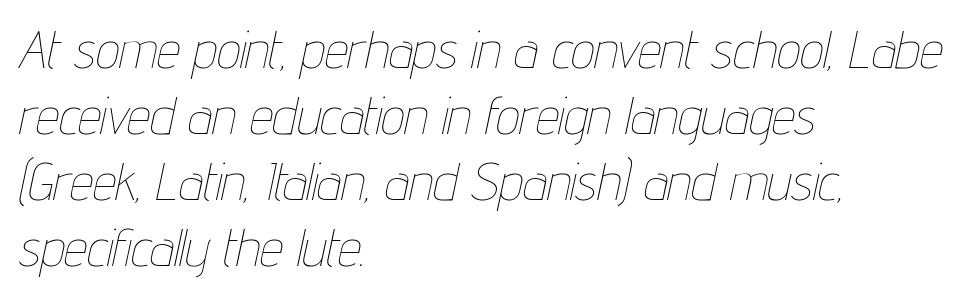
The rendering uses a moderate line-height, typical for paragraphs. Is the type slanted? Yes — the strokes lean at a clear angle. The tracking reads as untouched default to a designer's eye. The rendering anchors every line to the left-hand side. These lines are rendered in a variable-pitch font.
